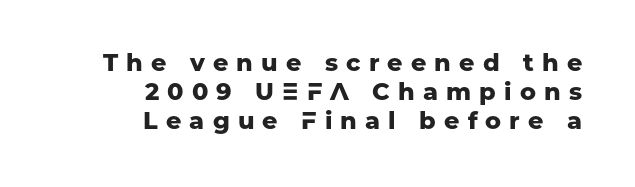
The image shows 24 px bold type, upright; set right-aligned, line spacing 1.2x, unusually wide letter spacing (+0.34 em), not underlined.
